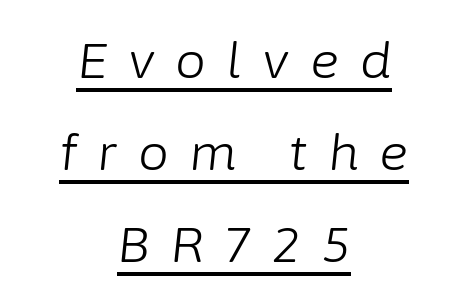
{"italic": "yes", "lean": "right", "slant_degrees": 6, "bold": "no", "weight": "light", "width": "normal", "stroke_contrast": "low", "x_height": "medium", "monospaced": "no", "underline": "yes", "align": "center", "line_spacing_ratio": 1.88, "letter_spacing": "wide", "letter_spacing_em": 0.42, "glyph_px": 49}
